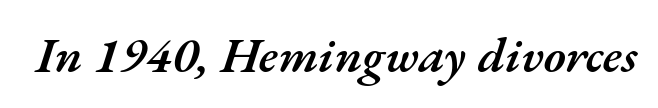
The image shows 50 px semibold type, italic (leaning right); set normal letter spacing, not underlined; medium stroke contrast and a small x-height.
